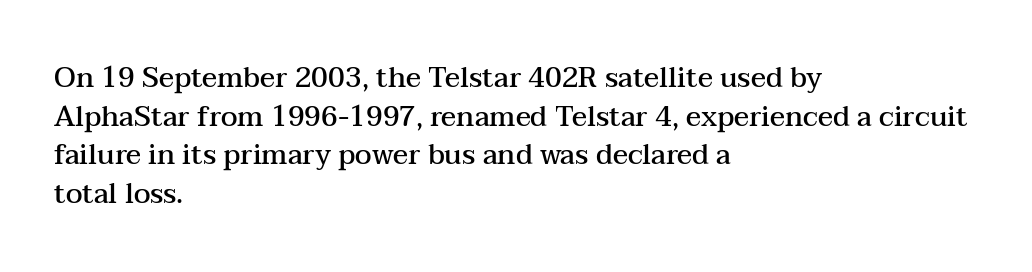
The image shows 28 px semibold, wide serif type, upright; set left-aligned, normal line spacing (1.38x), normal letter spacing, not underlined; medium stroke contrast and a medium x-height.
